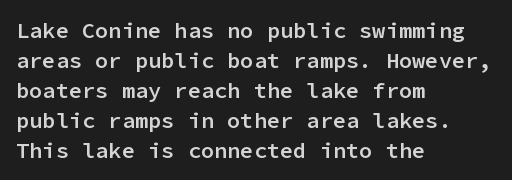
{"italic": "no", "bold": "semi", "underline": "no", "align": "left", "line_spacing": "normal", "line_spacing_ratio": 1.36, "letter_spacing": "normal", "letter_spacing_em": 0.0, "glyph_px": 22}
